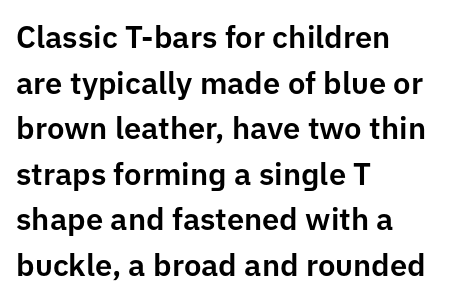
The image shows 31 px sans-serif type, upright; set left-aligned, normal line spacing (1.47x), normal letter spacing, not underlined; low stroke contrast and a medium x-height.
